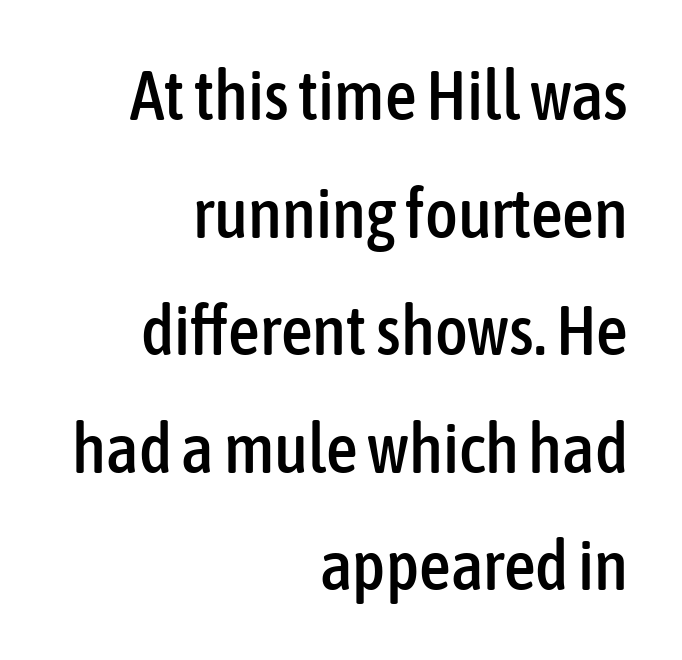
The image shows 70 px condensed sans-serif type, upright; set right-aligned, normal line spacing (1.68x), normal letter spacing, not underlined; low stroke contrast and a medium x-height.
